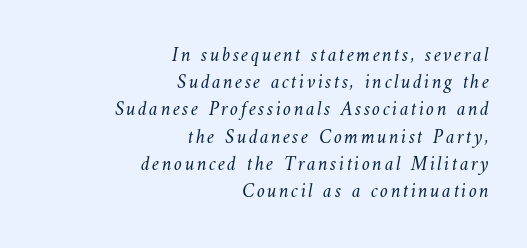
Q: Is the text bold? A: No.
Q: Is the text underlined? A: No.
Q: How is the paragraph aligned? A: Right-aligned.
Q: Is the spacing between lines tight, normal or loose? A: Normal.
